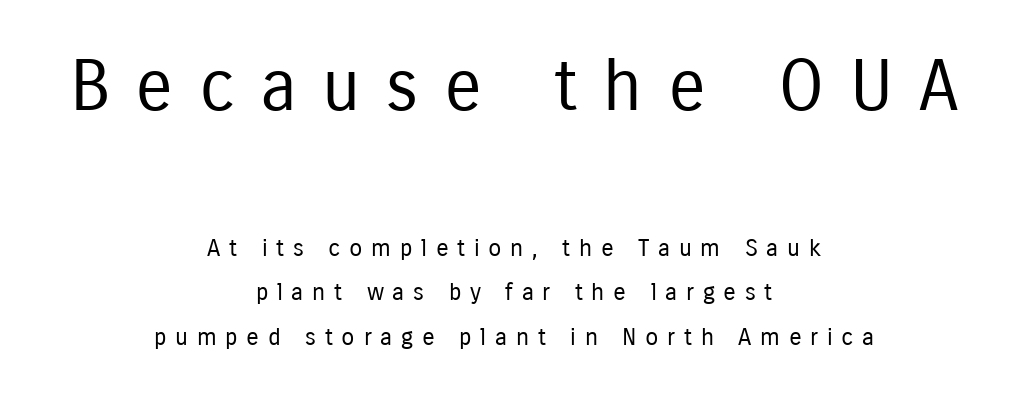
Q: Is the text bold? A: No.
Q: Is the text italic (slanted)? A: No, it is upright.
Q: Is the typeface a serif or a sans-serif typeface? A: Sans-serif.
Q: Is the text underlined? A: No.
Q: How is the paragraph aligned? A: Centered.
Q: Is the spacing between letters normal or unusually wide? A: Unusually wide.
Q: Which block of text is set in a larger size, the first (top) or the second (bottom)? A: The first (top) one.
Q: Width (condensed, normal, or wide)? A: Condensed.
Q: Stroke contrast? A: Low.
Q: x-height? A: Medium.
Q: Monospaced? A: No.
